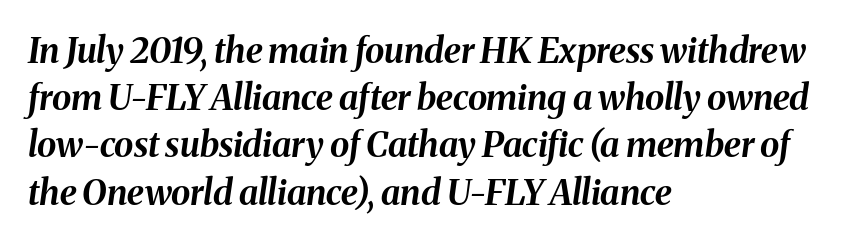
The image shows 35 px bold type, italic (leaning right); set left-aligned, normal line spacing (1.35x), normal letter spacing, not underlined; medium stroke contrast and a medium x-height.
